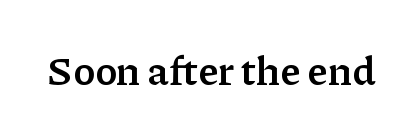
The image shows 40 px semibold serif type, upright; set normal letter spacing, not underlined; low stroke contrast and a medium x-height.
